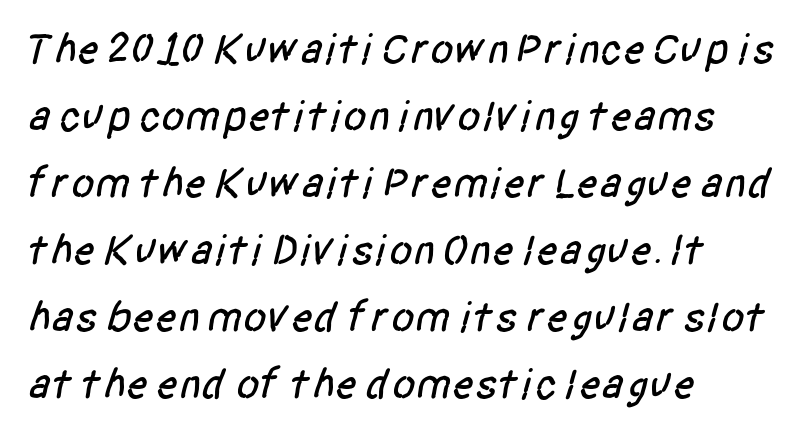
You can tell from the bare stems that sans-serif type was used. The vertical gap from one line to the next is medium. Think of a printed novel: that variable character pitch is what you see here. The passage is arranged the way most books set body copy — flush left. Honestly, there is no underline to notice here at all.
